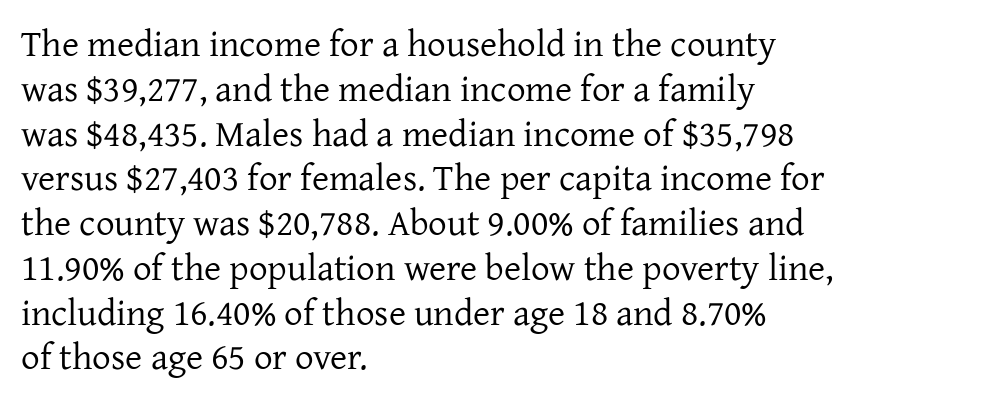
Q: Is the text bold? A: No.
Q: Is the text italic (slanted)? A: No, it is upright.
Q: Is the typeface a serif or a sans-serif typeface? A: Serif.
Q: Is the text underlined? A: No.
Q: How is the paragraph aligned? A: Left-aligned.
Q: Is the spacing between letters normal or unusually wide? A: Normal.
Q: Width (condensed, normal, or wide)? A: Normal.
Q: Stroke contrast? A: Low.
Q: x-height? A: Medium.
Q: Monospaced? A: No.
